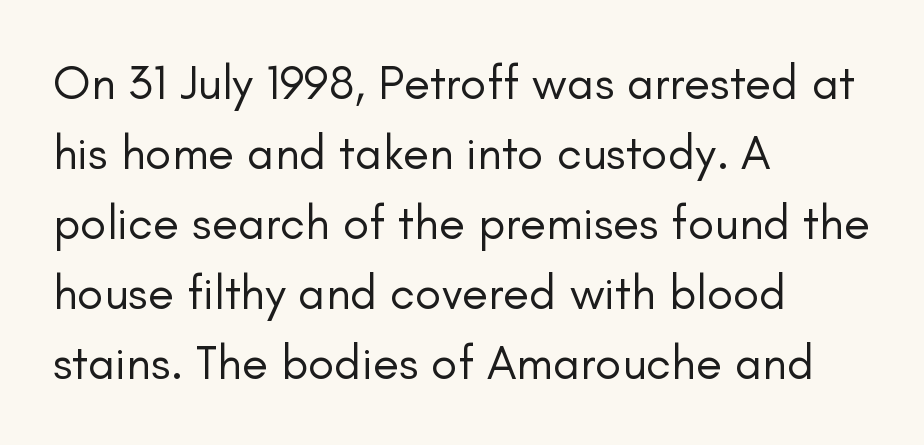
Summary of vertical rhythm: regular, with standard interline spacing. Characters follow at the spacing the type designer built in. Think standard paragraph weight, or any step lighter than that. Horizontal alignment here is leftward, the default for most running prose.
